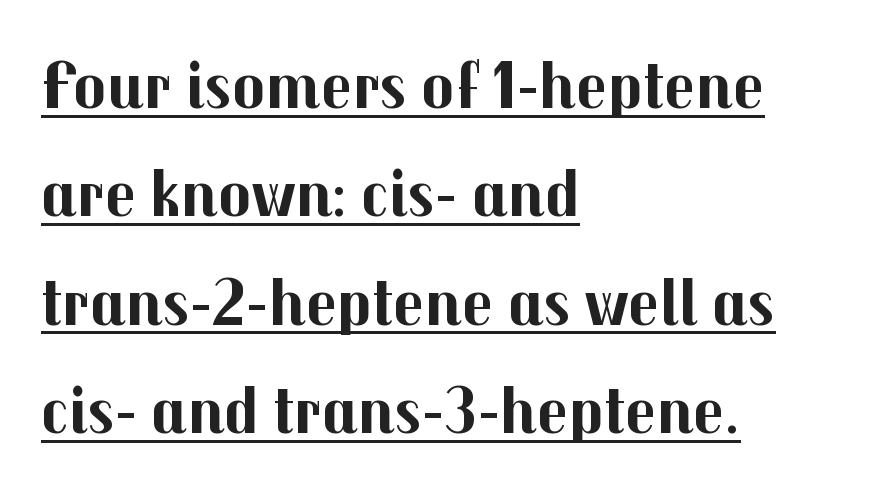
Q: Is the text bold? A: Yes.
Q: Is the text italic (slanted)? A: No, it is upright.
Q: Is the typeface a serif or a sans-serif typeface? A: Sans-serif.
Q: Is the text underlined? A: Yes.
Q: How is the paragraph aligned? A: Left-aligned.
Q: Is the spacing between letters normal or unusually wide? A: Normal.
Q: Is the spacing between lines tight, normal or loose? A: Normal.
Q: Width (condensed, normal, or wide)? A: Normal.
Q: Stroke contrast? A: Medium.
Q: x-height? A: Medium.
Q: Monospaced? A: No.
